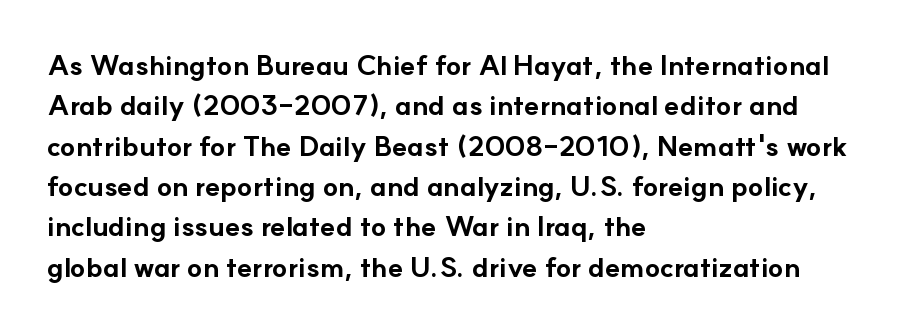
Q: Is the text bold? A: Yes.
Q: Is the text italic (slanted)? A: No, it is upright.
Q: Is the typeface a serif or a sans-serif typeface? A: Sans-serif.
Q: Is the text underlined? A: No.
Q: How is the paragraph aligned? A: Left-aligned.
Q: Is the spacing between letters normal or unusually wide? A: Normal.
Q: Is the spacing between lines tight, normal or loose? A: Normal.
Q: Width (condensed, normal, or wide)? A: Normal.
Q: Stroke contrast? A: Low.
Q: x-height? A: Small.
Q: Monospaced? A: No.
